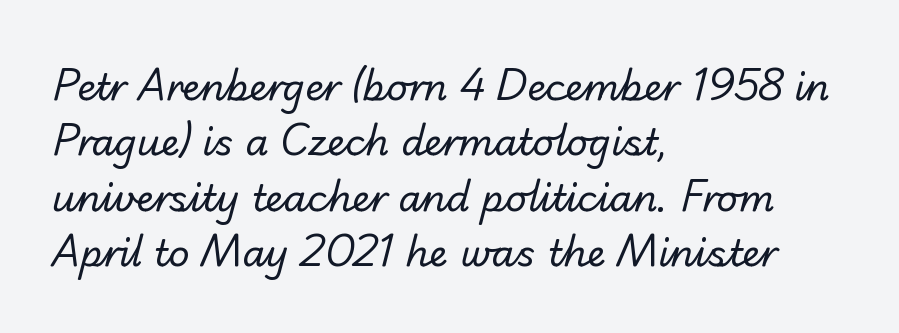
The image shows 37 px regular-weight sans-serif type; set left-aligned, normal line spacing (1.5x), normal letter spacing, not underlined; low stroke contrast and a small x-height.
